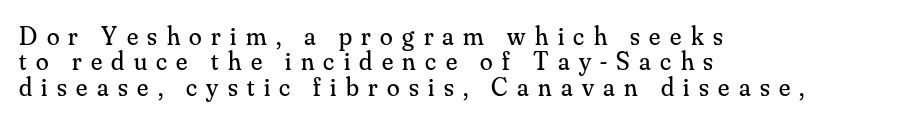
{"italic": "no", "bold": "no", "underline": "no", "align": "left", "line_spacing": "tight", "line_spacing_ratio": 0.98, "letter_spacing": "wide", "letter_spacing_em": 0.36, "glyph_px": 26}
